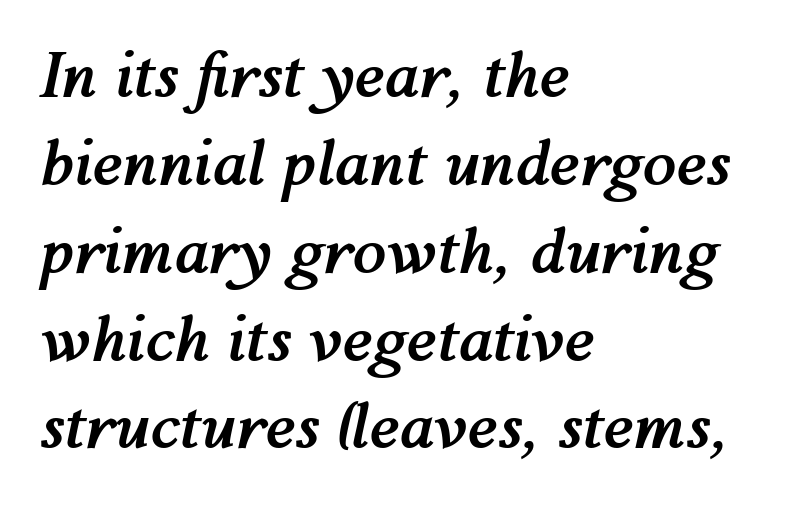
{"italic": "yes", "lean": "right", "slant_degrees": 12, "bold": "yes", "weight": "semibold", "width": "normal", "stroke_contrast": "medium", "x_height": "medium", "monospaced": "no", "underline": "no", "align": "left", "line_spacing": "normal", "line_spacing_ratio": 1.44, "letter_spacing": "normal", "letter_spacing_em": 0.0, "glyph_px": 61}
